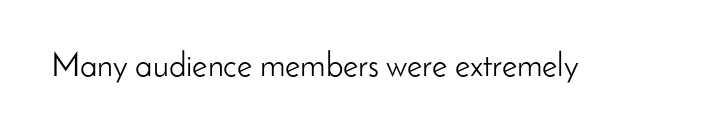
Q: Is the text bold? A: No.
Q: Is the text italic (slanted)? A: No, it is upright.
Q: Is the typeface a serif or a sans-serif typeface? A: Sans-serif.
Q: Is the text underlined? A: No.
Q: Is the spacing between letters normal or unusually wide? A: Normal.
Q: Width (condensed, normal, or wide)? A: Normal.
Q: Stroke contrast? A: Low.
Q: x-height? A: Small.
Q: Monospaced? A: No.
